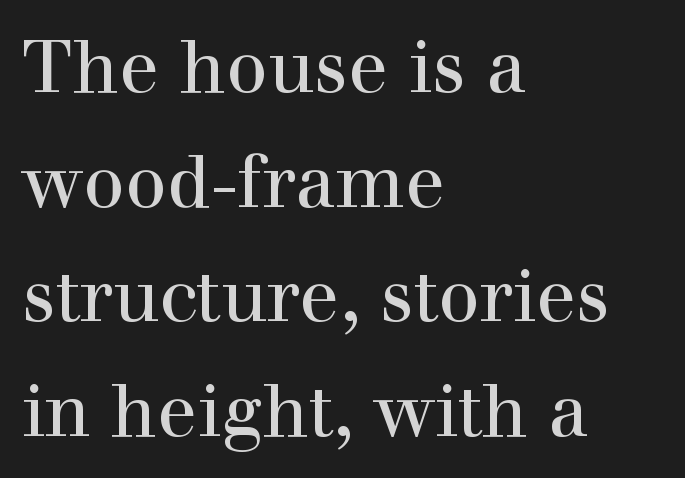
Q: Is the text italic (slanted)? A: No, it is upright.
Q: Is the typeface a serif or a sans-serif typeface? A: Serif.
Q: Is the text underlined? A: No.
Q: How is the paragraph aligned? A: Left-aligned.
Q: Is the spacing between letters normal or unusually wide? A: Normal.
Q: Is the spacing between lines tight, normal or loose? A: Normal.
Q: Width (condensed, normal, or wide)? A: Normal.
Q: x-height? A: Medium.
Q: Monospaced? A: No.
